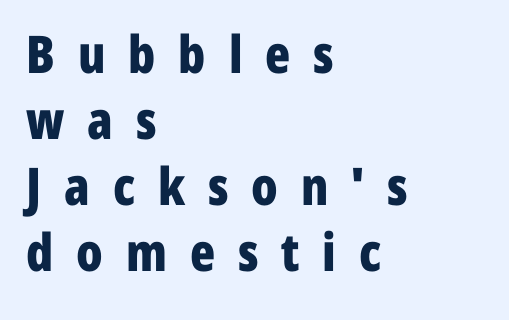
The image shows 52 px bold, condensed sans-serif type, upright; set left-aligned, normal line spacing (1.27x), unusually wide letter spacing (+0.44 em), not underlined; low stroke contrast and a medium x-height.
